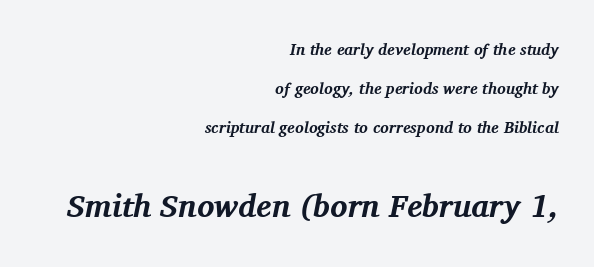
Q: Is the text bold? A: Yes.
Q: Is the text italic (slanted)? A: Yes, it leans right by about 11 degrees.
Q: Is the typeface a serif or a sans-serif typeface? A: Serif.
Q: Is the text underlined? A: No.
Q: How is the paragraph aligned? A: Right-aligned.
Q: Is the spacing between letters normal or unusually wide? A: Normal.
Q: Is the spacing between lines tight, normal or loose? A: Loose.
Q: Which block of text is set in a larger size, the first (top) or the second (bottom)? A: The second (bottom) one.
Q: Width (condensed, normal, or wide)? A: Normal.
Q: Stroke contrast? A: Medium.
Q: x-height? A: Medium.
Q: Monospaced? A: No.
